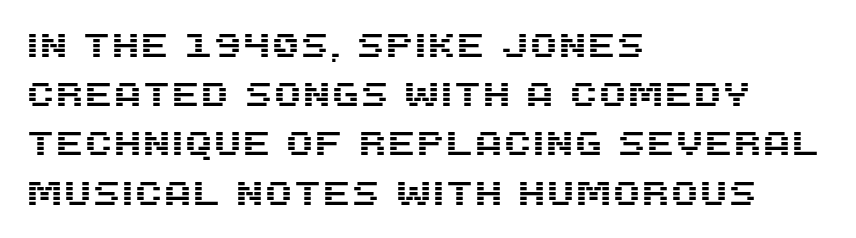
Just letters on the line, the space beneath them empty. These lines stack with their left ends in a neat column. You can tell from the bare stems that sans-serif type was used. The lettering stays uniformly vertical, giving the passage a roman look. The line-height multiplier appears to be the usual default. Words appear dense and cohesive because spacing is normal.
